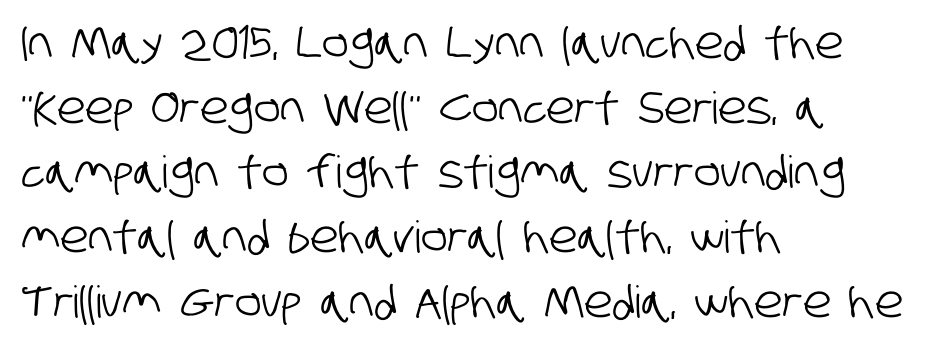
The rendering uses natural spacing where letterforms have individual widths. Caption: multi-line text, flush left, ragged right. Letterform terminals end flat and unadorned throughout the passage. Regarding leading, the lines here are spaced in the standard way. Each word holds together tightly as a unit, with standard inter-letter gaps. Type without underlining.
